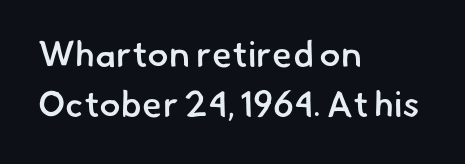
{"serif": "no", "bold": "semi", "weight": "semibold", "width": "normal", "stroke_contrast": "low", "x_height": "small", "monospaced": "no", "underline": "no", "align": "left", "line_spacing": "normal", "line_spacing_ratio": 1.39, "letter_spacing": "normal", "letter_spacing_em": 0.0, "glyph_px": 36}
